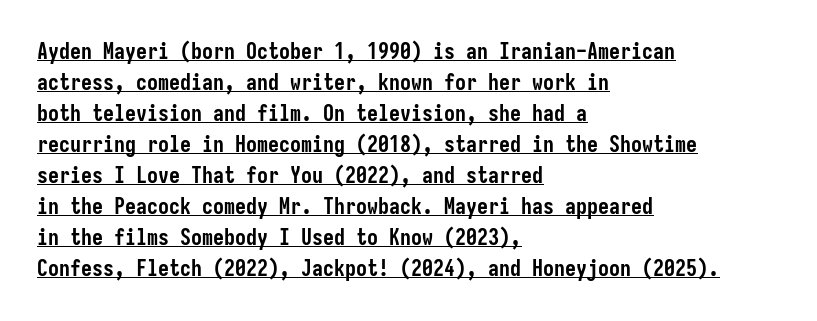
What stands out about the letter spacing? Nothing — it is the standard amount. Does the weight exceed regular? Yes, all the way to bold. In CSS terms this would be text-align: left. Is there any slant? The stems are plumb. The passage shown stacks its lines at a standard gap.
